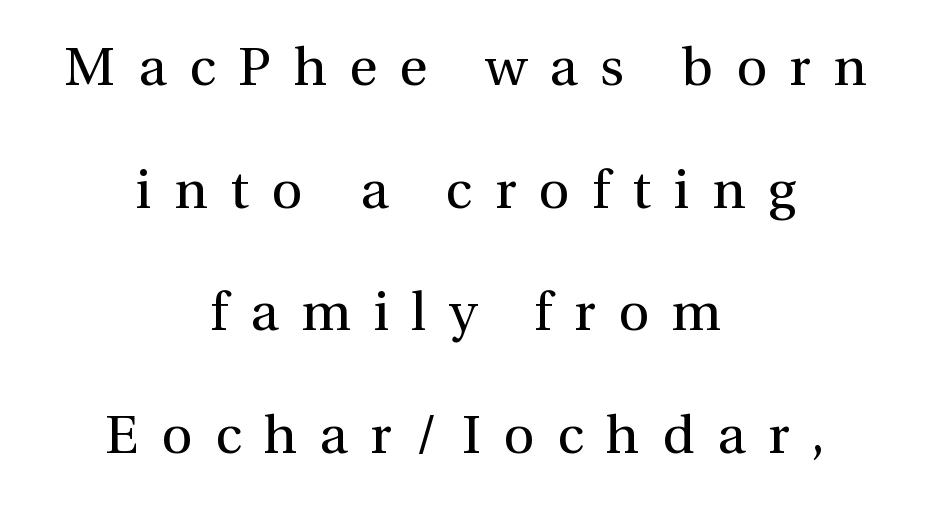
The lines are spread far apart with generous leading. Small tapered or slab feet sit at the stroke ends, so this counts as serif. Descender tails drop into unmarked territory. The lines in this sample share a center point and differ in where they start and stop.
